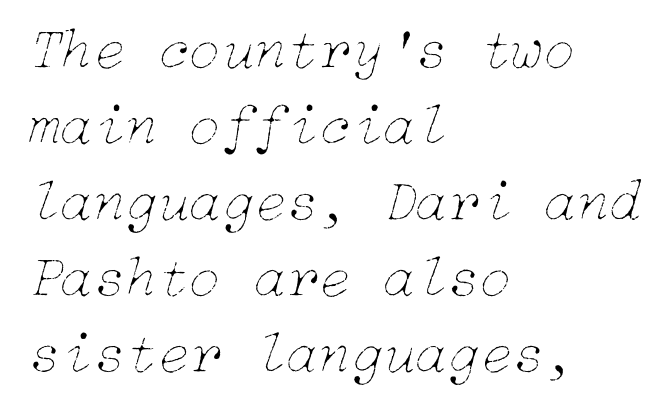
The image shows 59 px thin type, italic (leaning right); set left-aligned, normal line spacing (1.29x), normal letter spacing, not underlined; low stroke contrast and a medium x-height.
